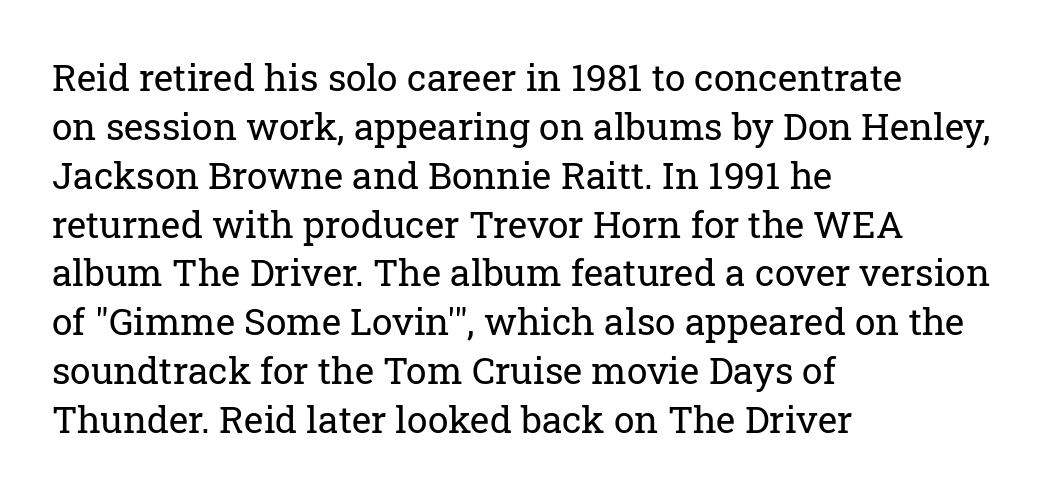
The face used here is proportionally spaced, like ordinary book or web type. Descenders are the only things crossing below the line. One glance says typical: line gaps are just what's usual. Which margin do the lines hug? The left one — the right edge is uneven.
